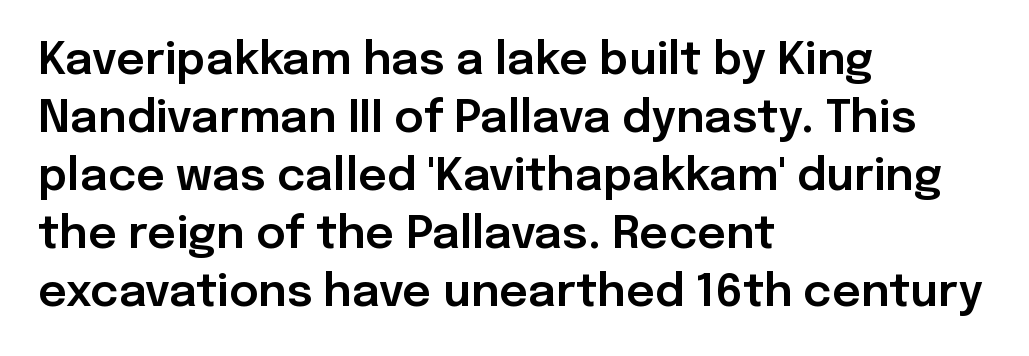
The image shows 45 px sans-serif type, upright; set left-aligned, normal line spacing (1.29x), normal letter spacing, not underlined; low stroke contrast and a medium x-height.
